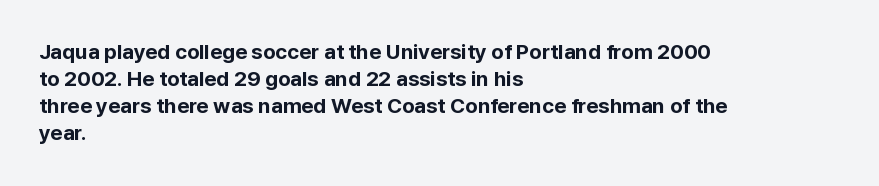
{"italic": "no", "bold": "yes", "underline": "no", "align": "left", "line_spacing": "normal", "line_spacing_ratio": 1.29, "letter_spacing": "normal", "letter_spacing_em": 0.0, "glyph_px": 21}
